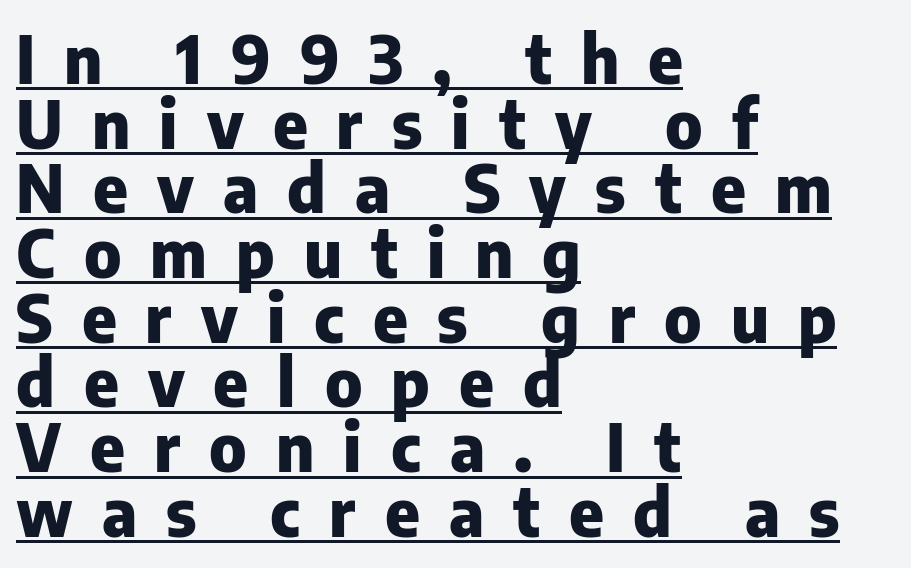
The image shows 66 px heavy sans-serif type, upright; set left-aligned, tight line spacing (0.98x), unusually wide letter spacing (+0.44 em), underlined; low stroke contrast and a medium x-height.
